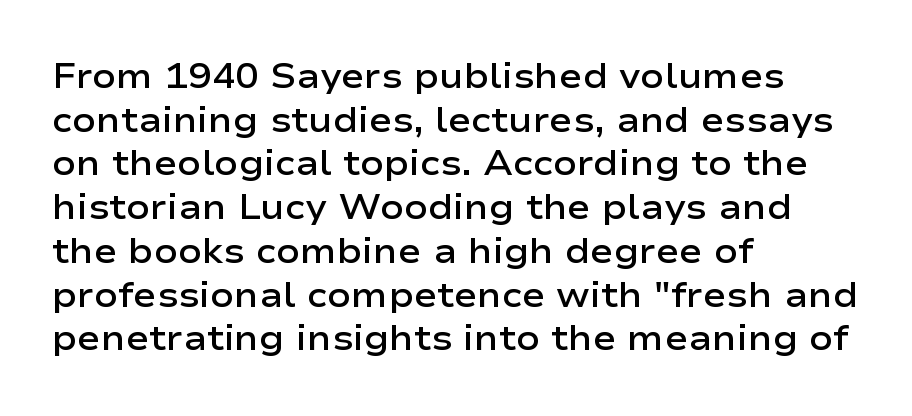
These words are printed semibold, heavier than regular yet not bold. Serif or sans? Sans — the stroke terminals are bare. Words float on clear page, feet unadorned. The face used here is proportionally spaced, like ordinary book or web type. Glyph-to-glyph distance matches everyday printed text.
